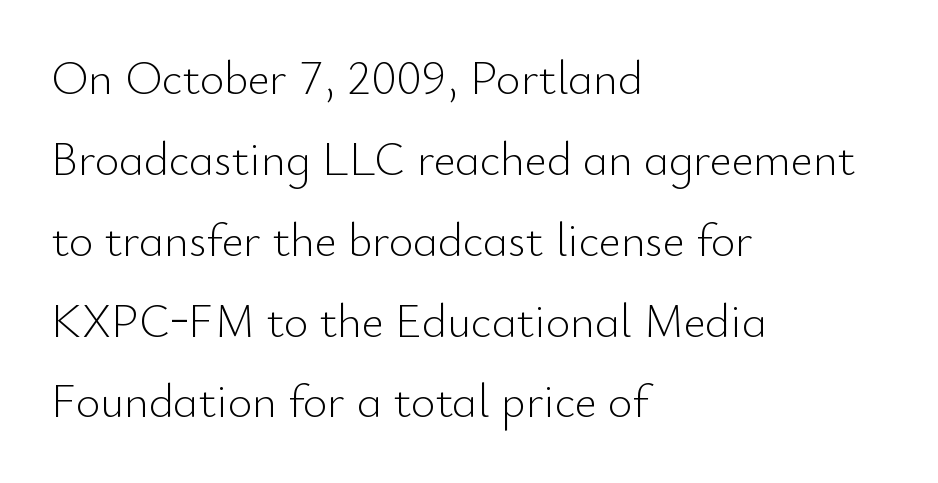
{"serif": "no", "italic": "no", "bold": "no", "weight": "light", "width": "normal", "stroke_contrast": "low", "x_height": "small", "monospaced": "no", "underline": "no", "align": "left", "line_spacing_ratio": 1.72, "letter_spacing": "normal", "letter_spacing_em": 0.0, "glyph_px": 47}
